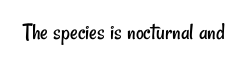
Rule under the text: the space is simply empty. What stands out about the letter spacing? Nothing — it is the standard amount. Think standard paragraph weight, or any step lighter than that.
